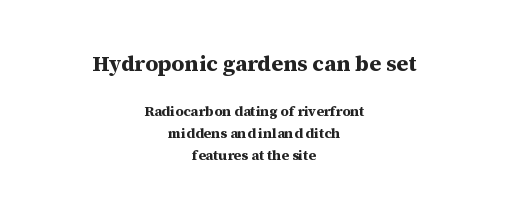
The image shows 22 px bold type, upright; set centered, normal line spacing (1.59x), normal letter spacing, not underlined; the first (top) block is 1.57x larger.
